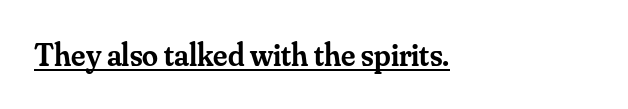
The image shows 32 px semibold serif type, upright; set left-aligned, normal letter spacing, underlined; medium stroke contrast and a small x-height.
